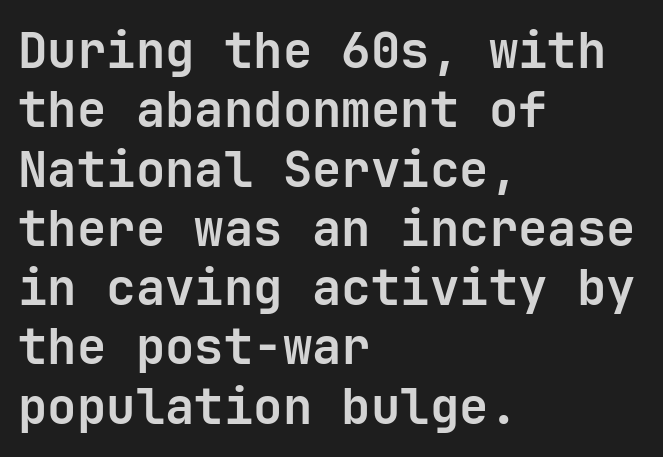
Q: Is the text bold? A: Yes.
Q: Is the text italic (slanted)? A: No, it is upright.
Q: Is the typeface a serif or a sans-serif typeface? A: Sans-serif.
Q: Is the text underlined? A: No.
Q: How is the paragraph aligned? A: Left-aligned.
Q: Is the spacing between letters normal or unusually wide? A: Normal.
Q: Width (condensed, normal, or wide)? A: Normal.
Q: Stroke contrast? A: Low.
Q: x-height? A: Medium.
Q: Monospaced? A: Yes.
